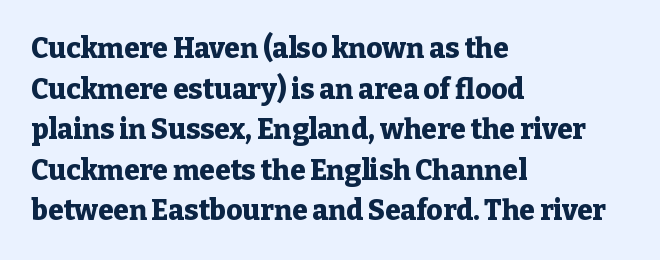
Q: Is the text bold? A: Yes.
Q: Is the text italic (slanted)? A: No, it is upright.
Q: Is the typeface a serif or a sans-serif typeface? A: Serif.
Q: Is the text underlined? A: No.
Q: How is the paragraph aligned? A: Left-aligned.
Q: Is the spacing between letters normal or unusually wide? A: Normal.
Q: Is the spacing between lines tight, normal or loose? A: Normal.
Q: Width (condensed, normal, or wide)? A: Normal.
Q: Stroke contrast? A: Low.
Q: x-height? A: Medium.
Q: Monospaced? A: No.
